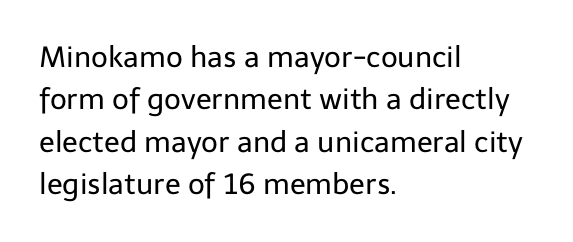
Quick note: not italic, upright. Nobody touched the tracking dial on this one. Teacher's note: observe the even left margin — that is flush-left alignment. No heavy texture on the line: the type isn't bold. Serifs: no, the terminals of the letterforms are clean. Each letter keeps its own natural width here, so spacing adapts to shape.
